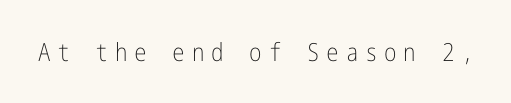
The image shows 25 px text type, upright; set unusually wide letter spacing (+0.27 em), not underlined.
